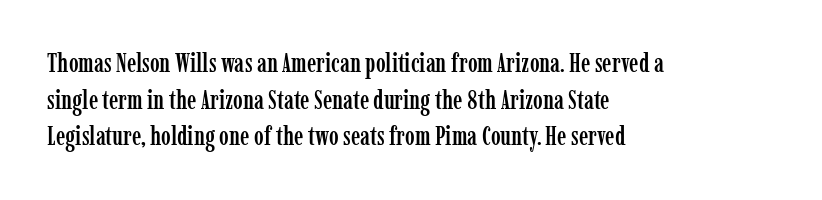
Q: Is the text italic (slanted)? A: No, it is upright.
Q: Is the text underlined? A: No.
Q: How is the paragraph aligned? A: Left-aligned.
Q: Is the spacing between letters normal or unusually wide? A: Normal.
Q: Is the spacing between lines tight, normal or loose? A: Normal.
